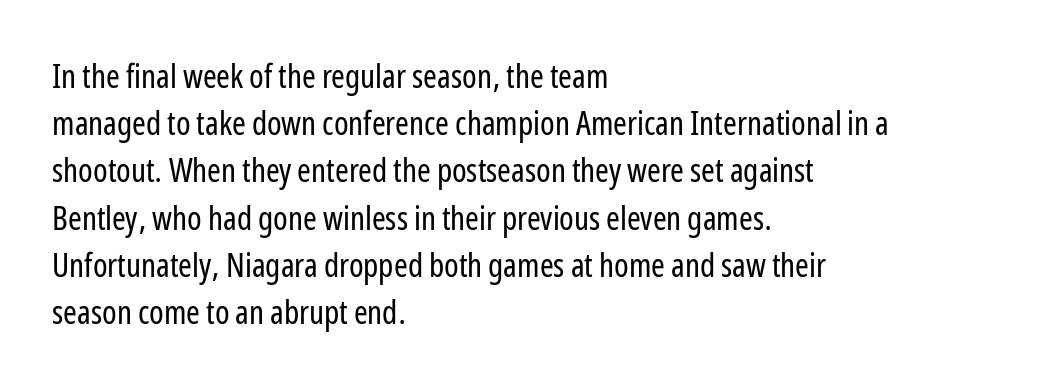
You could not count columns in this text — the font is proportionally spaced. A clean baseline with only descenders dipping below it. Typographically, this falls in the sans-serif category. Successive baselines arrive at the customary interval. The type sits square on the baseline with zero lean. Inter-character spacing is left at the font's built-in metrics.
